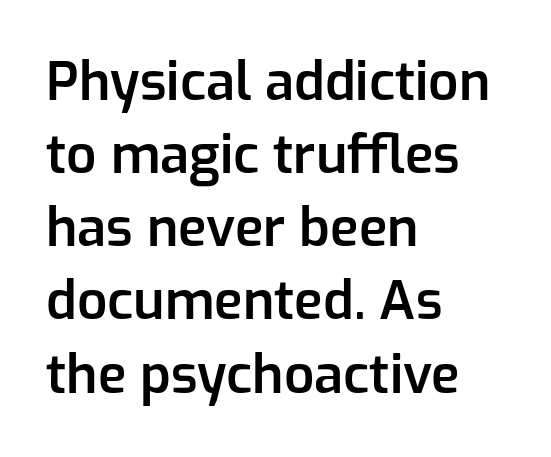
The image shows 53 px semibold sans-serif type, upright; set left-aligned, normal line spacing (1.38x), normal letter spacing, not underlined; low stroke contrast and a medium x-height.
